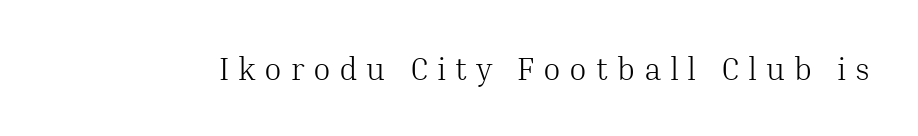
Is this a fixed-width face? No — the glyphs have proportional, varying widths. Does the type have serifs? Yes, each stem ends in a small foot. A typesetter would call this heavily tracked-out type. Letters have the restrained weight of plain body copy at most.
